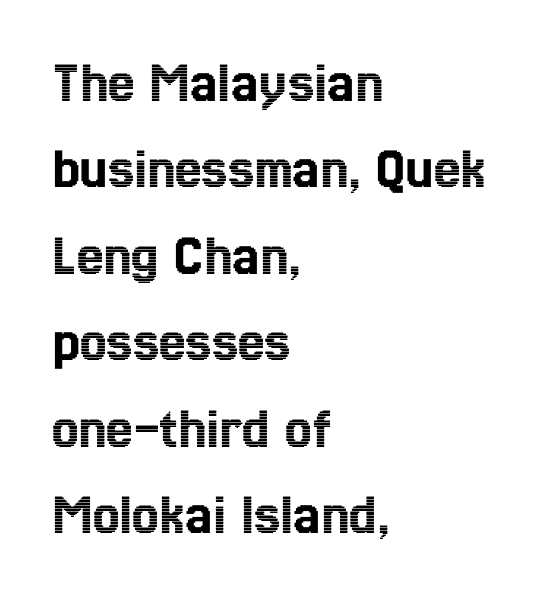
{"italic": "no", "width": "condensed", "x_height": "medium", "monospaced": "no", "underline": "no", "align": "left", "line_spacing": "normal", "line_spacing_ratio": 1.44, "letter_spacing": "normal", "letter_spacing_em": 0.0, "glyph_px": 60}
